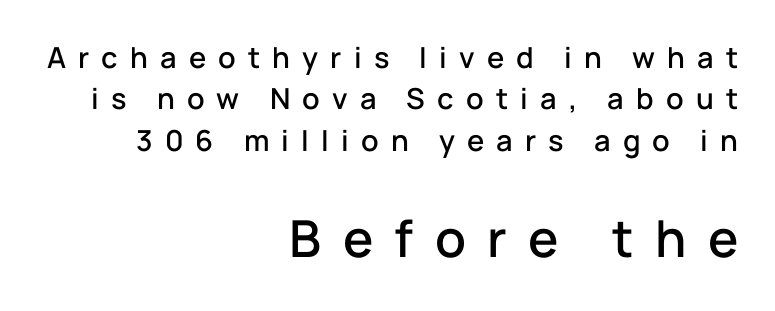
The image shows 51 px sans-serif type, upright; set right-aligned, normal line spacing (1.43x), unusually wide letter spacing (+0.42 em), not underlined; the second (bottom) block is 1.76x larger; low stroke contrast and a medium x-height.
